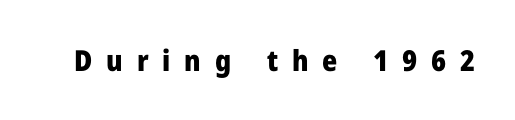
Q: Is the text bold? A: Yes.
Q: Is the text italic (slanted)? A: No, it is upright.
Q: Is the typeface a serif or a sans-serif typeface? A: Sans-serif.
Q: Is the text underlined? A: No.
Q: Is the spacing between letters normal or unusually wide? A: Unusually wide.
Q: Width (condensed, normal, or wide)? A: Normal.
Q: Stroke contrast? A: Low.
Q: x-height? A: Medium.
Q: Monospaced? A: No.
